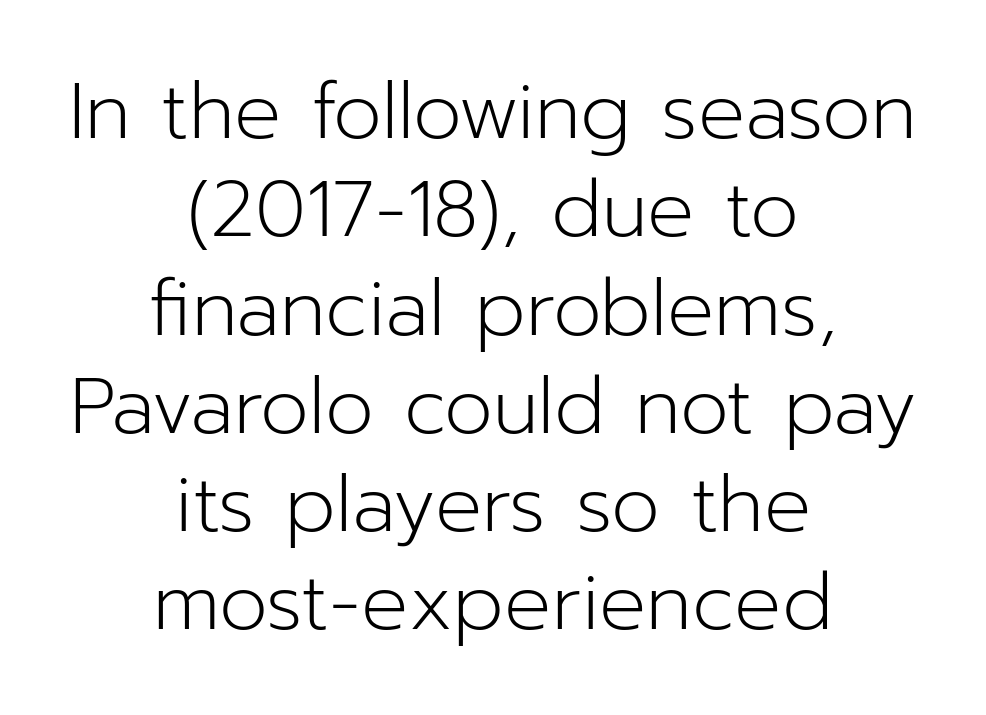
Nothing heavy about these letters — not bold at all. Check the space under the baseline: it is left empty. I'd call this a sans setting — the letters go barefoot. Default kerning and tracking; the words read as compact shapes. Quick note: interline space is typical. Ascenders rise straight up at ninety degrees.
